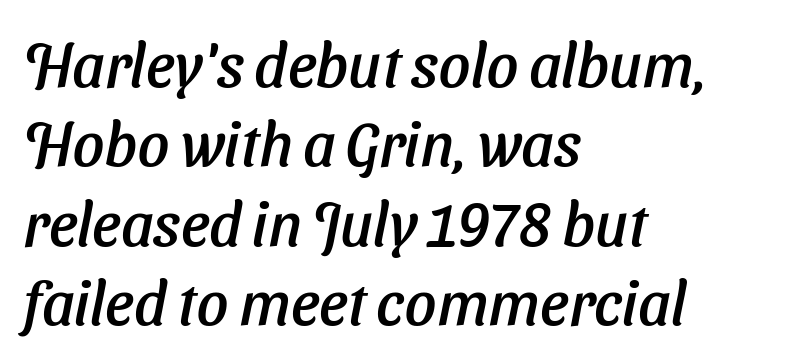
Does the leading feel generous? No, just average. Posture: slanted. Glance below the letters and you will spot only blank space. Horizontally, the lines are justified to the leading edge only. These lines keep a tight, regular rhythm from letter to letter.
